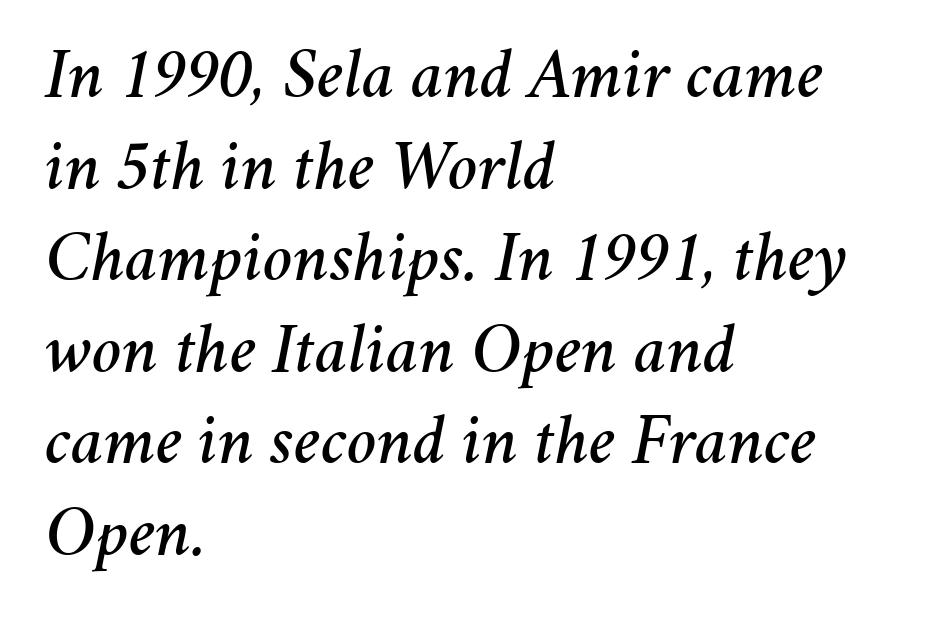
Q: Is the text italic (slanted)? A: Yes, it leans right by about 11 degrees.
Q: Is the text underlined? A: No.
Q: How is the paragraph aligned? A: Left-aligned.
Q: Is the spacing between letters normal or unusually wide? A: Normal.
Q: Is the spacing between lines tight, normal or loose? A: Normal.
Q: Width (condensed, normal, or wide)? A: Normal.
Q: Stroke contrast? A: Medium.
Q: x-height? A: Medium.
Q: Monospaced? A: No.
